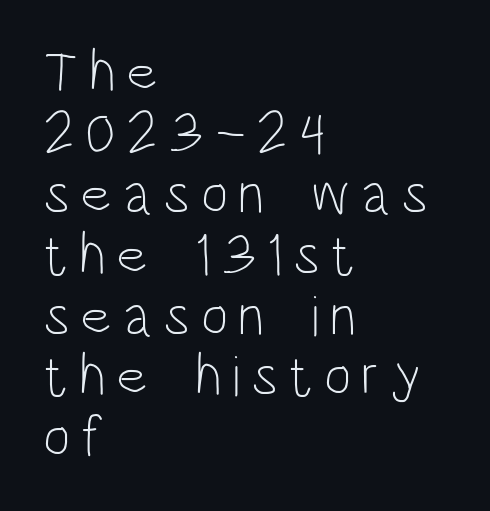
The image shows 58 px light, condensed sans-serif type, upright; set left-aligned, tight line spacing (1.05x), not underlined; low stroke contrast and a large x-height.
